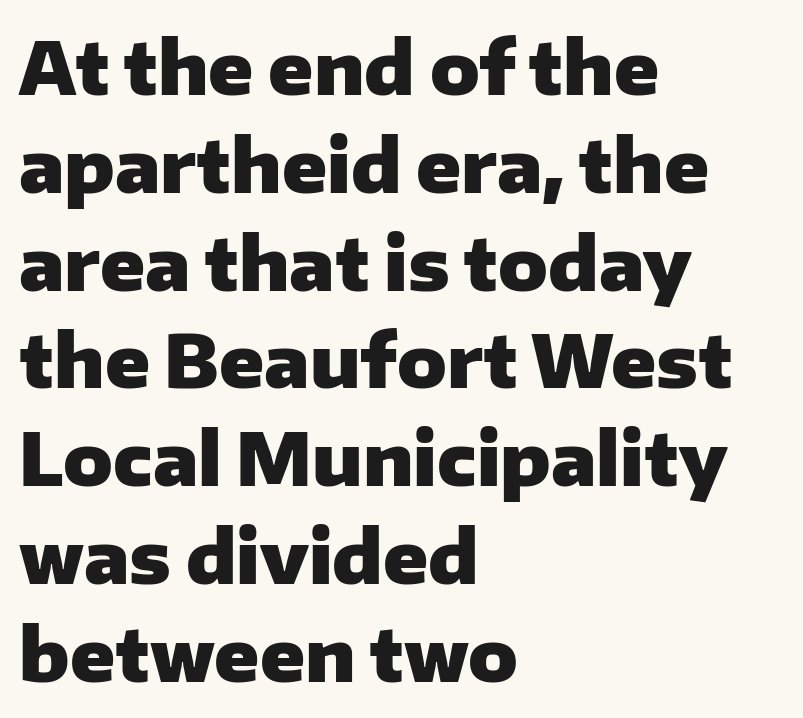
Thick stems and heavy bowls — unmistakably bold. The letters sit at their default tracking, neither squeezed nor spread. This rendering features lettering with no underline. Are there feet on the stems? There aren't — it's a sans.
